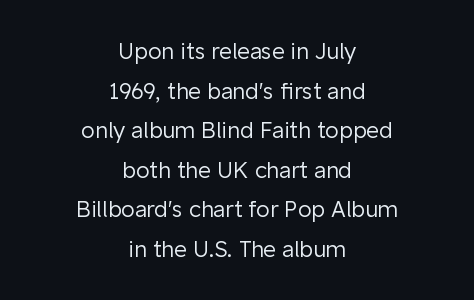
Heaviness? Minimal to ordinary, like unemphasized prose. Honestly, the letter spacing is just normal — you wouldn't notice it. This sample uses an upright cut, with every glyph sitting square on the baseline. Centered paragraph, ragged on both sides. Beneath every word, the page is bare.
